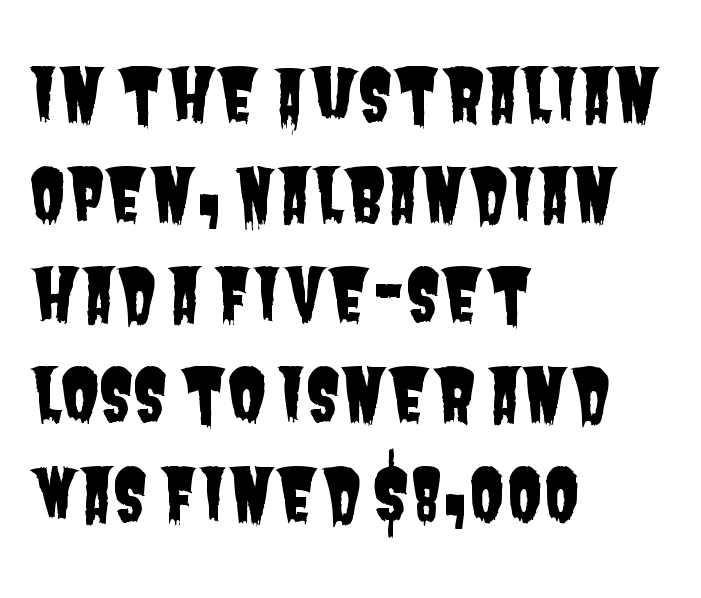
No word sits above an underline. Rows of type keep a routine distance in the vertical direction. Looks like regular typesetting: each glyph gets only the width it needs. Words appear dense and cohesive because spacing is normal.
